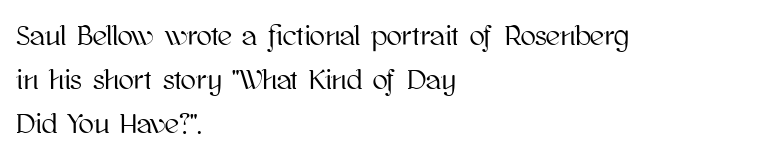
Q: Is the text italic (slanted)? A: No, it is upright.
Q: Is the text underlined? A: No.
Q: How is the paragraph aligned? A: Left-aligned.
Q: Is the spacing between letters normal or unusually wide? A: Normal.
Q: Is the spacing between lines tight, normal or loose? A: Normal.
Q: Width (condensed, normal, or wide)? A: Normal.
Q: Stroke contrast? A: High.
Q: x-height? A: Medium.
Q: Monospaced? A: No.
